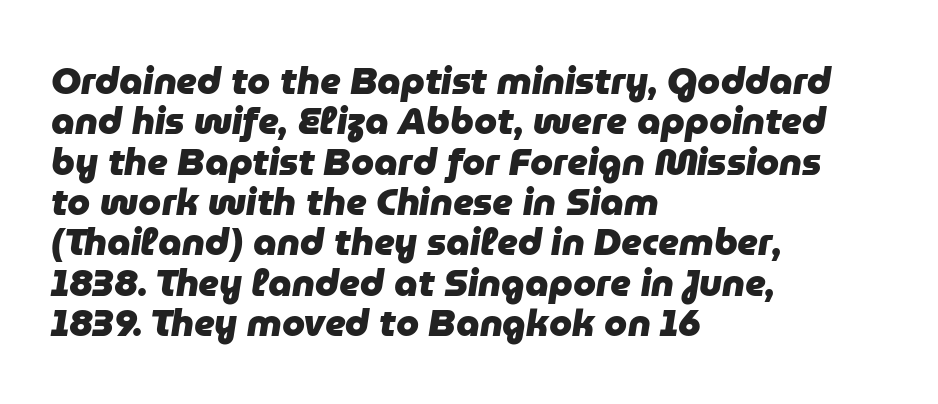
{"italic": "yes", "lean": "right", "slant_degrees": 9, "bold": "yes", "weight": "heavy", "width": "normal", "stroke_contrast": "low", "x_height": "medium", "monospaced": "no", "underline": "no", "align": "left", "line_spacing": "tight", "line_spacing_ratio": 1.09, "letter_spacing": "normal", "letter_spacing_em": 0.0, "glyph_px": 37}
